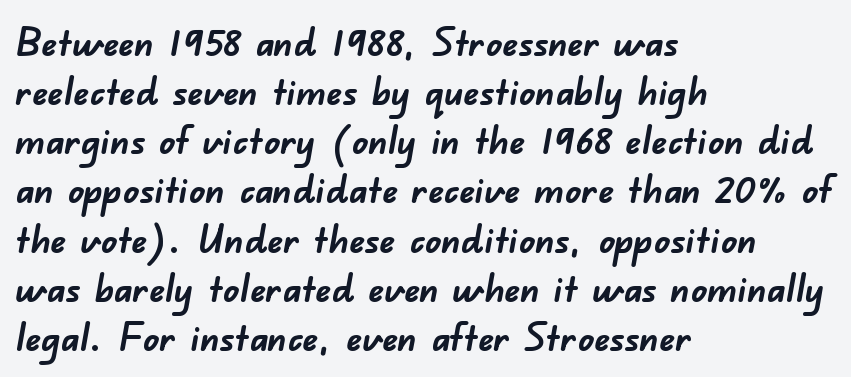
Honestly, the row spacing looks completely unremarkable. The rag falls on the right side of this text block. Heavy, bold letterforms. The horizontal fit of the characters is conventional and even.
